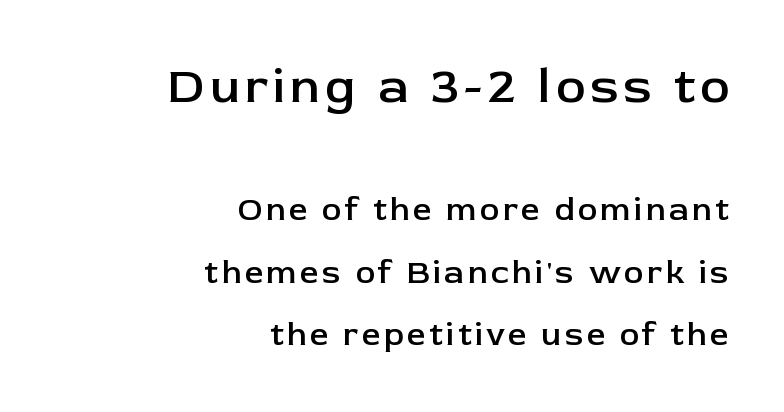
Q: Is the text bold? A: Semi-bold.
Q: Is the text italic (slanted)? A: No, it is upright.
Q: Is the typeface a serif or a sans-serif typeface? A: Sans-serif.
Q: Is the text underlined? A: No.
Q: How is the paragraph aligned? A: Right-aligned.
Q: Which block of text is set in a larger size, the first (top) or the second (bottom)? A: The first (top) one.
Q: Width (condensed, normal, or wide)? A: Normal.
Q: Stroke contrast? A: Low.
Q: x-height? A: Medium.
Q: Monospaced? A: No.
